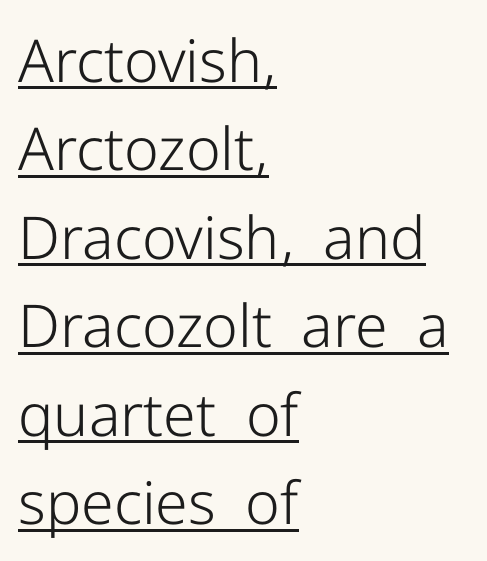
Q: Is the text bold? A: No.
Q: Is the text italic (slanted)? A: No, it is upright.
Q: Is the typeface a serif or a sans-serif typeface? A: Sans-serif.
Q: Is the text underlined? A: Yes.
Q: How is the paragraph aligned? A: Left-aligned.
Q: Is the spacing between letters normal or unusually wide? A: Normal.
Q: Is the spacing between lines tight, normal or loose? A: Normal.
Q: Width (condensed, normal, or wide)? A: Normal.
Q: Stroke contrast? A: Low.
Q: x-height? A: Medium.
Q: Monospaced? A: No.
